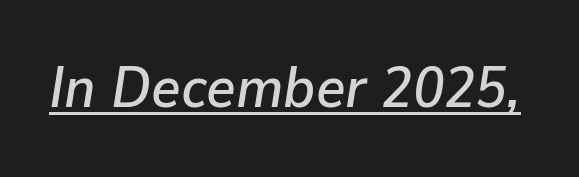
The image shows 57 px text type, italic (leaning right); set normal letter spacing, underlined; low stroke contrast and a medium x-height.
